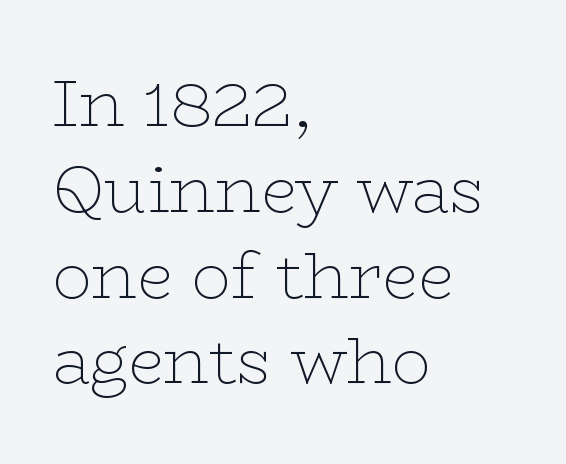
Q: Is the text bold? A: No.
Q: Is the text italic (slanted)? A: No, it is upright.
Q: Is the typeface a serif or a sans-serif typeface? A: Serif.
Q: Is the text underlined? A: No.
Q: How is the paragraph aligned? A: Left-aligned.
Q: Is the spacing between letters normal or unusually wide? A: Normal.
Q: Is the spacing between lines tight, normal or loose? A: Normal.
Q: Width (condensed, normal, or wide)? A: Wide.
Q: Stroke contrast? A: Low.
Q: x-height? A: Medium.
Q: Monospaced? A: No.
